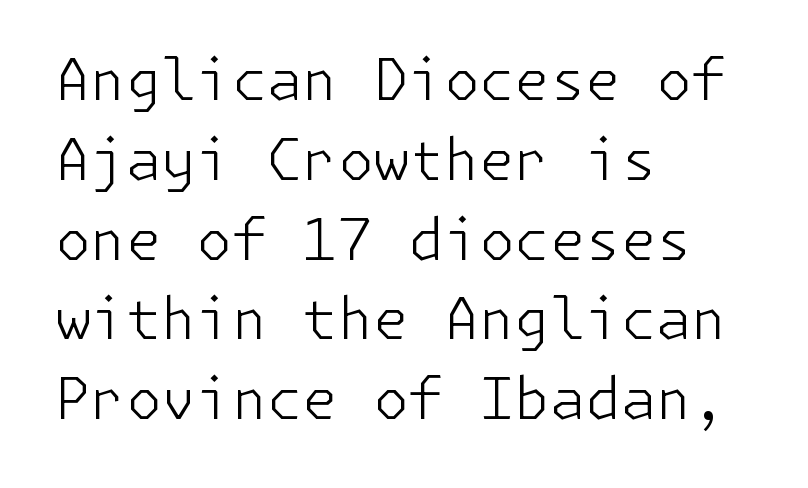
The image shows 57 px light sans-serif type, upright; set left-aligned, normal line spacing (1.4x), normal letter spacing, not underlined; low stroke contrast and a medium x-height.
